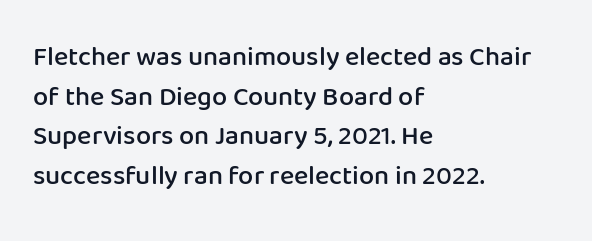
{"italic": "no", "bold": "semi", "underline": "no", "align": "left", "line_spacing": "normal", "line_spacing_ratio": 1.47, "letter_spacing": "normal", "letter_spacing_em": 0.0, "glyph_px": 27}
